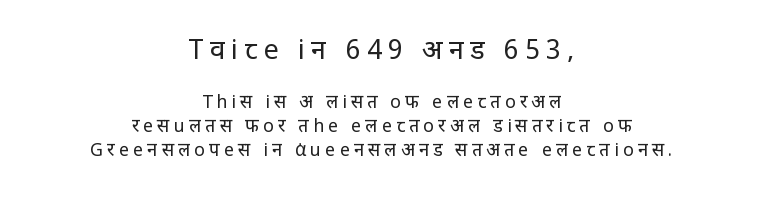
Q: Is the text bold? A: No.
Q: Is the text italic (slanted)? A: No, it is upright.
Q: Is the text underlined? A: No.
Q: How is the paragraph aligned? A: Centered.
Q: Is the spacing between letters normal or unusually wide? A: Unusually wide.
Q: Is the spacing between lines tight, normal or loose? A: Normal.
Q: Which block of text is set in a larger size, the first (top) or the second (bottom)? A: The first (top) one.
